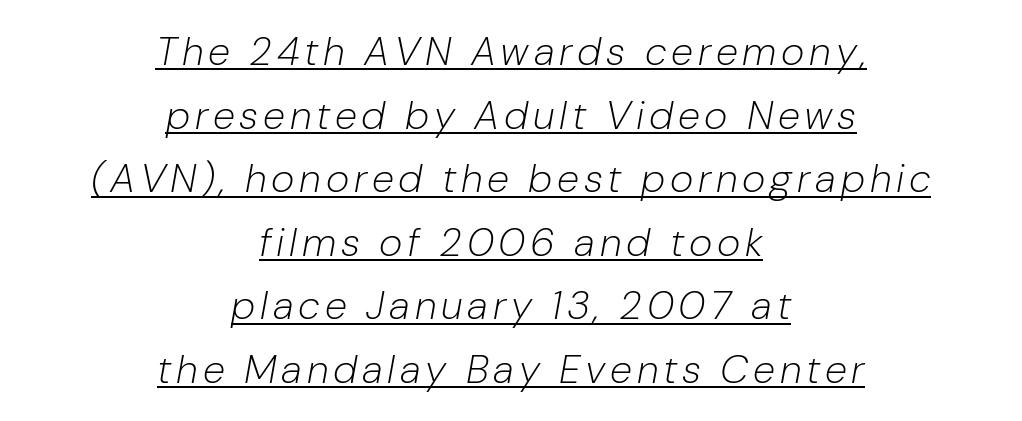
{"italic": "yes", "lean": "right", "slant_degrees": 10, "bold": "no", "weight": "light", "width": "normal", "stroke_contrast": "low", "x_height": "medium", "monospaced": "no", "underline": "yes", "align": "center", "line_spacing": "normal", "line_spacing_ratio": 1.59, "glyph_px": 40}
